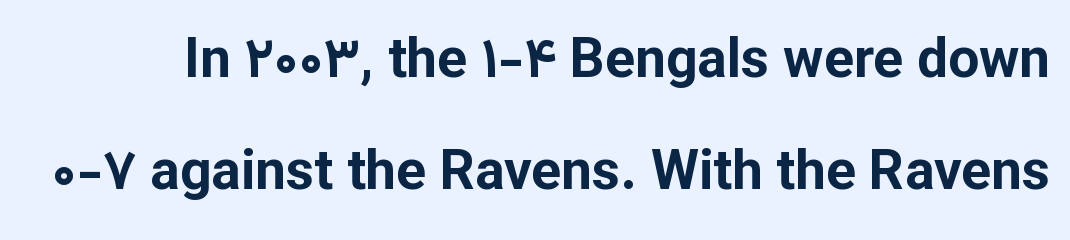
Stroke thickness is high; the sample reads as a true bold. Posture: vertical. The passage shown is typed in a proportional face where columns would drift. Does the leading feel generous? Absolutely, it's lavish. Look at the bottom of the vertical strokes: they stop flat, with no serifs. The string is rendered with underlining switched off.
